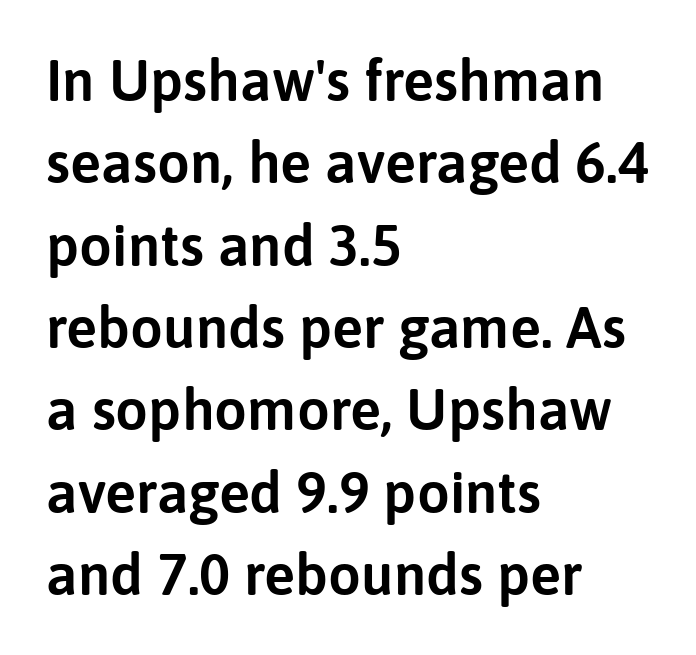
The image shows 58 px sans-serif type, upright; set left-aligned, normal line spacing (1.42x), normal letter spacing, not underlined; low stroke contrast and a medium x-height.
